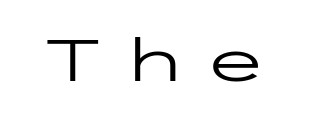
The image shows 59 px regular-weight, wide sans-serif type, upright; set unusually wide letter spacing (+0.28 em), not underlined; low stroke contrast and a medium x-height.
